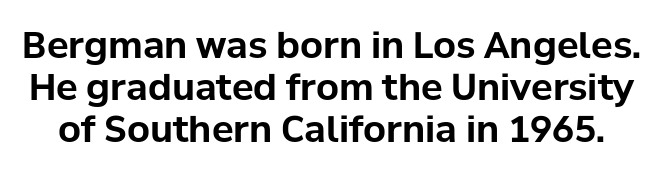
{"serif": "no", "italic": "no", "bold": "yes", "weight": "bold", "width": "normal", "stroke_contrast": "low", "x_height": "medium", "monospaced": "no", "underline": "no", "line_spacing_ratio": 1.16, "letter_spacing": "normal", "letter_spacing_em": 0.0, "glyph_px": 36}
